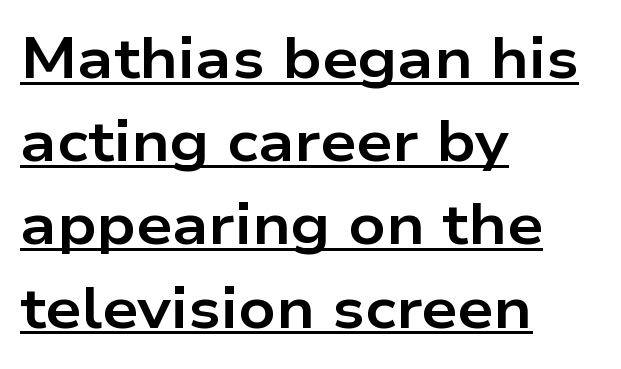
{"serif": "no", "italic": "no", "bold": "yes", "weight": "bold", "width": "wide", "stroke_contrast": "low", "x_height": "medium", "monospaced": "no", "underline": "yes", "align": "left", "line_spacing": "normal", "line_spacing_ratio": 1.46, "letter_spacing": "normal", "letter_spacing_em": 0.0, "glyph_px": 57}
